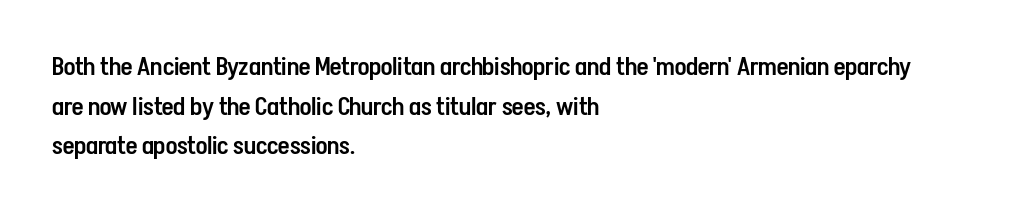
A bare baseline throughout the passage. Letter spacing: default. It's the straight-up-and-down kind of type. A somewhat darkened texture: the type is semibold rather than bold. Interline gaps are of average width in this sample. Compared with a centered layout, this one pins lines to the left instead.
